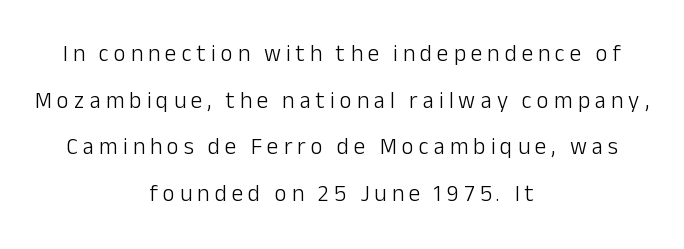
The image shows 23 px text type, upright; set centered, loose line spacing (2.03x), unusually wide letter spacing (+0.22 em), not underlined.
